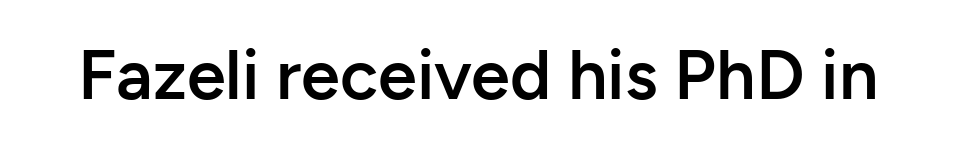
The image shows 70 px semibold sans-serif type, upright; set normal letter spacing, not underlined; low stroke contrast and a medium x-height.
